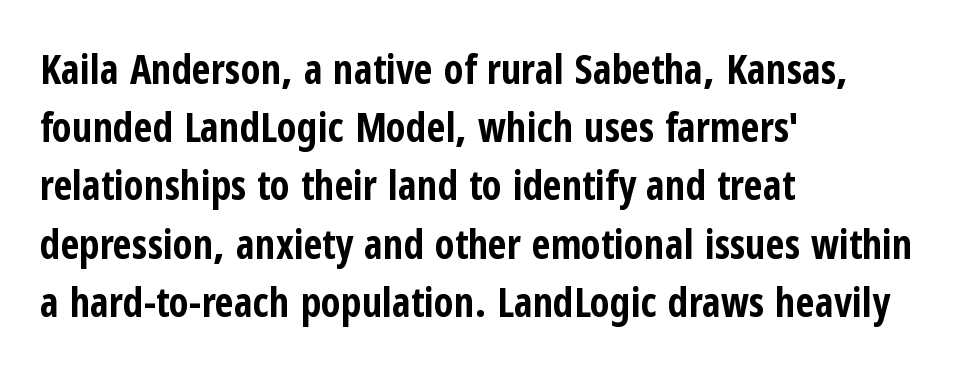
Look at the bottom of the vertical strokes: they stop flat, with no serifs. Honestly, there is no underline to notice here at all. The rendering uses a moderate line-height, typical for paragraphs. The gaps between neighbouring characters are ordinary and unremarkable.
